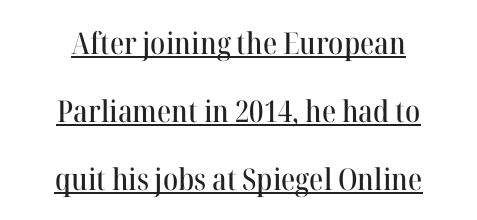
Both edges are ragged and mirror each other, which tells us the setting is centered. Vertically, the passage feels expansive, rows floating well apart. Is there any slant? The stems are plumb. Quick note: underline on. Observe the serifs anchoring each vertical stroke in this sample. Each letter keeps its own natural width here, so spacing adapts to shape.
